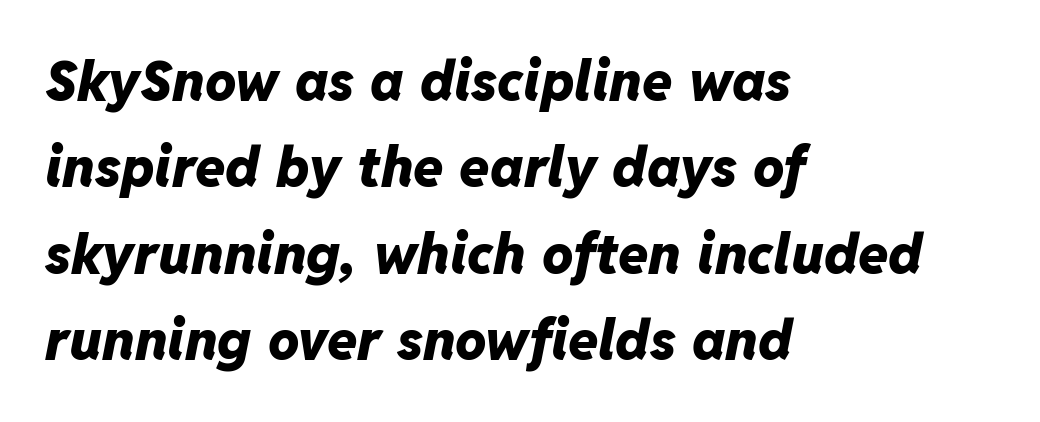
{"italic": "yes", "lean": "right", "slant_degrees": 11, "bold": "yes", "weight": "heavy", "width": "normal", "stroke_contrast": "low", "x_height": "medium", "monospaced": "no", "underline": "no", "align": "left", "line_spacing": "normal", "line_spacing_ratio": 1.57, "letter_spacing": "normal", "letter_spacing_em": 0.0, "glyph_px": 55}
